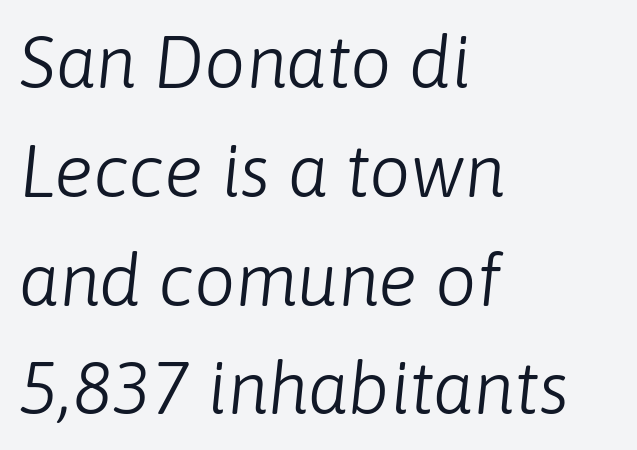
Q: Is the text bold? A: No.
Q: Is the text italic (slanted)? A: Yes, it leans right by about 6 degrees.
Q: Is the text underlined? A: No.
Q: How is the paragraph aligned? A: Left-aligned.
Q: Is the spacing between letters normal or unusually wide? A: Normal.
Q: Is the spacing between lines tight, normal or loose? A: Normal.
Q: Width (condensed, normal, or wide)? A: Normal.
Q: Stroke contrast? A: Low.
Q: x-height? A: Medium.
Q: Monospaced? A: No.
